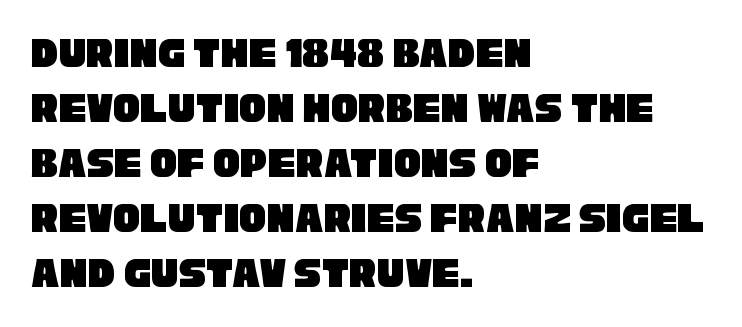
The image shows 45 px condensed sans-serif type; set left-aligned, line spacing 1.22x, normal letter spacing, not underlined; low stroke contrast and a large x-height.
